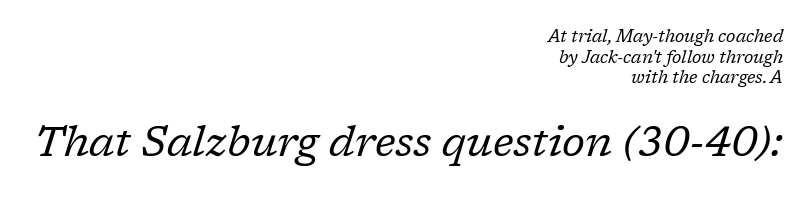
The rendering uses natural spacing where letterforms have individual widths. Of the two passages, the one underneath uses the larger point size. The face looks like a standard text weight, possibly lighter. Little horizontal feet cap the strokes, marking this as serif type.
